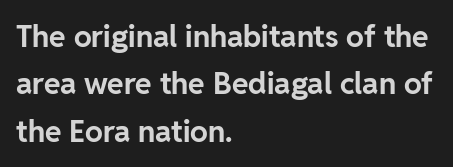
The image shows 30 px bold sans-serif type, upright; set left-aligned, normal line spacing (1.58x), normal letter spacing, not underlined; low stroke contrast and a medium x-height.
